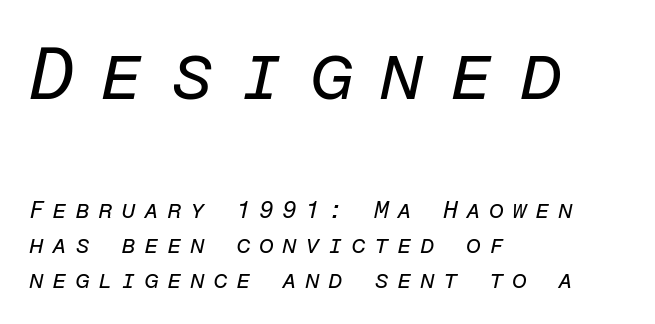
{"italic": "yes", "lean": "right", "slant_degrees": 12, "bold": "no", "weight": "regular", "width": "normal", "stroke_contrast": "low", "x_height": "medium", "monospaced": "yes", "underline": "no", "align": "left", "line_spacing": "normal", "line_spacing_ratio": 1.47, "letter_spacing": "wide", "letter_spacing_em": 0.34, "larger_block": "first", "size_ratio": 3.04, "glyph_px": 73}
